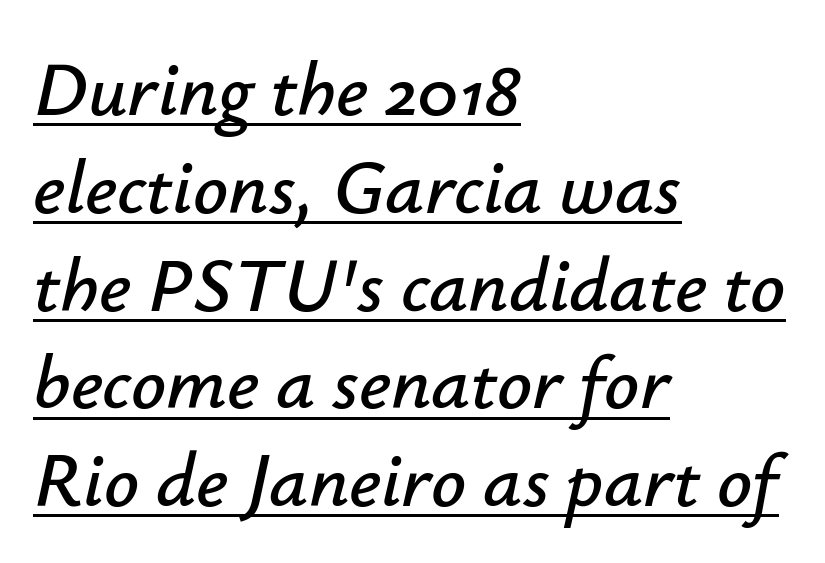
The image shows 77 px text type, italic (leaning right); set left-aligned, normal line spacing (1.27x), normal letter spacing, underlined; low stroke contrast and a small x-height.
